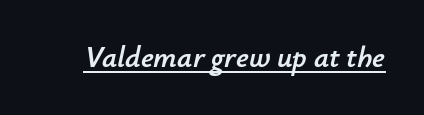
Q: Is the text italic (slanted)? A: Yes, it leans right by about 12 degrees.
Q: Is the text underlined? A: Yes.
Q: Is the spacing between letters normal or unusually wide? A: Normal.
Q: Width (condensed, normal, or wide)? A: Normal.
Q: Stroke contrast? A: Low.
Q: x-height? A: Small.
Q: Monospaced? A: No.
